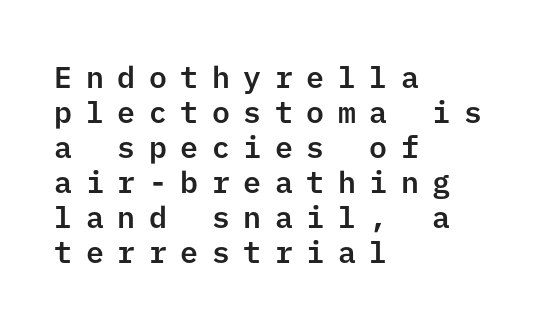
Tracking here is generous; glyphs stand well apart from one another. To sum up the face: it is a sans, with no serifs. Upright lettering throughout. Glance below the letters and you will spot only blank space.
